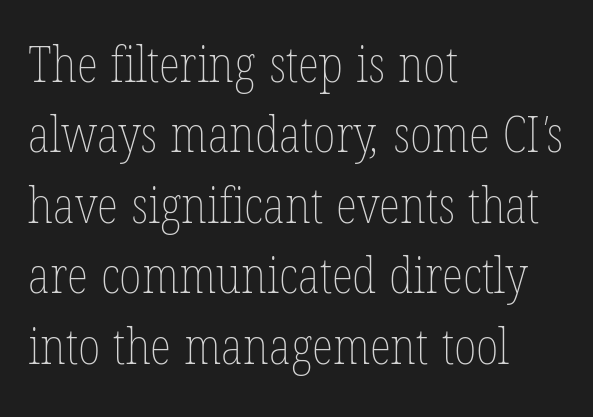
Q: Is the text bold? A: No.
Q: Is the text underlined? A: No.
Q: How is the paragraph aligned? A: Left-aligned.
Q: Is the spacing between letters normal or unusually wide? A: Normal.
Q: Is the spacing between lines tight, normal or loose? A: Normal.
Q: Width (condensed, normal, or wide)? A: Condensed.
Q: Stroke contrast? A: Low.
Q: x-height? A: Medium.
Q: Monospaced? A: No.
